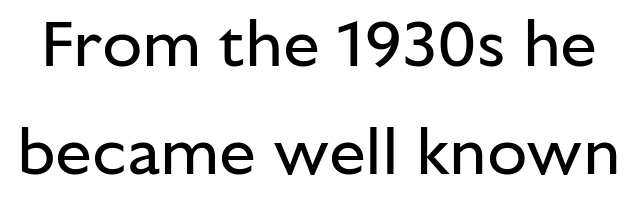
The lettering stays uniformly vertical, giving the passage a roman look. Only glyphs here, with clear space below each row. Look at the bottom of the vertical strokes: they stop flat, with no serifs. Think standard paragraph weight, or any step lighter than that. Whoever set this chose a conventional vertical rhythm. Each letter keeps its own natural width here, so spacing adapts to shape.
